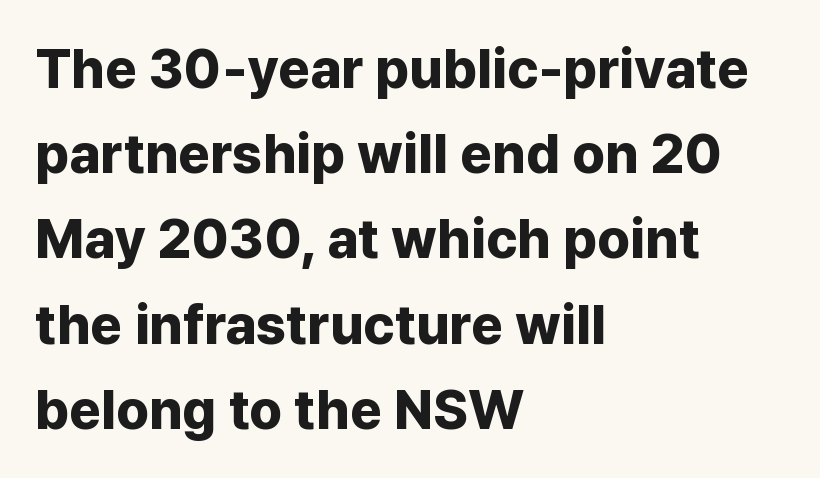
Q: Is the text bold? A: Yes.
Q: Is the text italic (slanted)? A: No, it is upright.
Q: Is the typeface a serif or a sans-serif typeface? A: Sans-serif.
Q: Is the text underlined? A: No.
Q: How is the paragraph aligned? A: Left-aligned.
Q: Is the spacing between letters normal or unusually wide? A: Normal.
Q: Is the spacing between lines tight, normal or loose? A: Normal.
Q: Width (condensed, normal, or wide)? A: Normal.
Q: Stroke contrast? A: Low.
Q: x-height? A: Medium.
Q: Monospaced? A: No.
